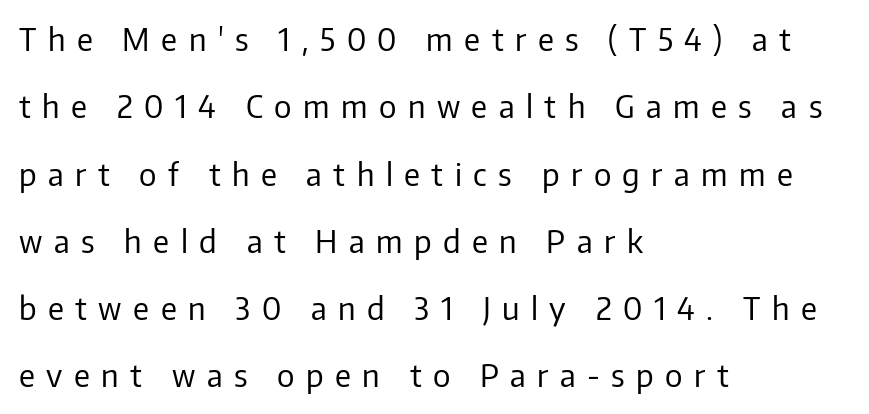
Do the characters align in a grid? No, the font is proportional. Caption: expanded tracking, letters set apart. Baseline-to-baseline distance is far greater than the letter height. A light-to-regular cut is what we see here. This is the regular roman posture of the typeface.
